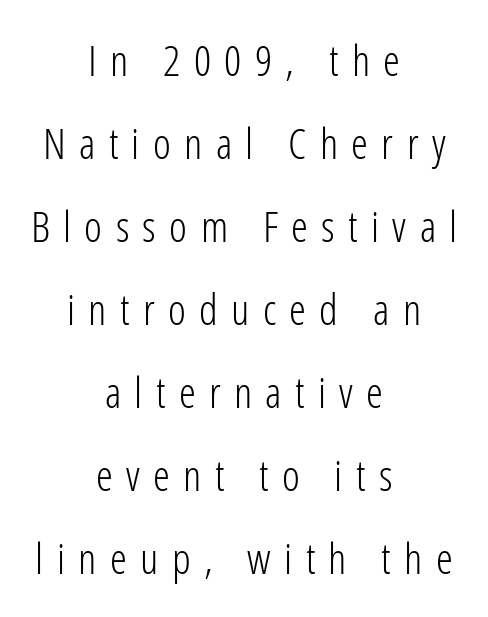
The passage shown is typed in a proportional face where columns would drift. Stroke thickness stays within the range of a standard reading face or lighter. These lines were composed using upright roman letters. Look at the tracking — it's clearly loosened, letters drifting apart. Decoration check: the copy has no underline.
